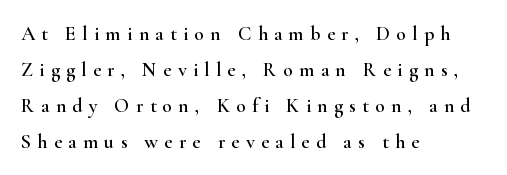
The passage shown has open, widely tracked lettering throughout. The area under the type is left untouched. Compared with a centered layout, this one pins lines to the left instead. Does the lettering tilt? It doesn't — this is upright.
